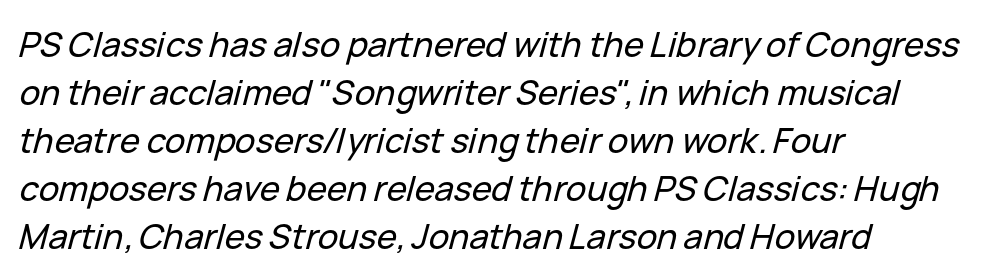
The image shows 34 px text type, italic (leaning right); set left-aligned, normal line spacing (1.41x), normal letter spacing, not underlined; low stroke contrast and a medium x-height.
